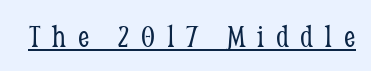
{"serif": "yes", "italic": "no", "bold": "no", "weight": "light", "width": "condensed", "stroke_contrast": "low", "x_height": "medium", "monospaced": "no", "underline": "yes", "letter_spacing": "wide", "letter_spacing_em": 0.36, "glyph_px": 33}
